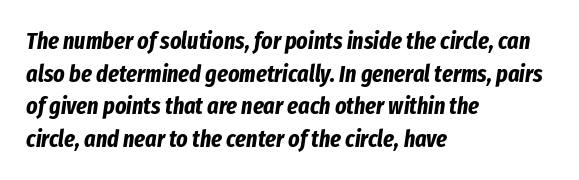
Q: Is the text bold? A: Yes.
Q: Is the text italic (slanted)? A: Yes, it leans right by about 8 degrees.
Q: Is the text underlined? A: No.
Q: How is the paragraph aligned? A: Left-aligned.
Q: Is the spacing between letters normal or unusually wide? A: Normal.
Q: Is the spacing between lines tight, normal or loose? A: Normal.
